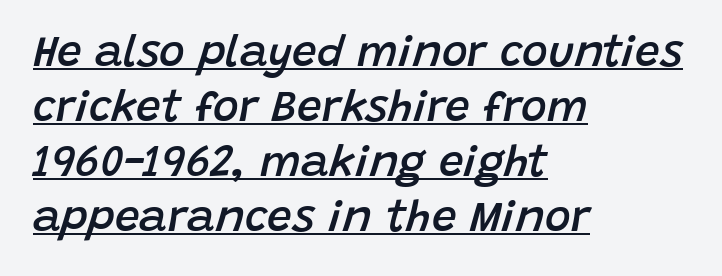
Q: Is the text bold? A: Semi-bold.
Q: Is the text italic (slanted)? A: Yes, it leans right by about 15 degrees.
Q: Is the text underlined? A: Yes.
Q: How is the paragraph aligned? A: Left-aligned.
Q: Is the spacing between letters normal or unusually wide? A: Normal.
Q: Is the spacing between lines tight, normal or loose? A: Normal.
Q: Width (condensed, normal, or wide)? A: Normal.
Q: Stroke contrast? A: Low.
Q: x-height? A: Large.
Q: Monospaced? A: No.
